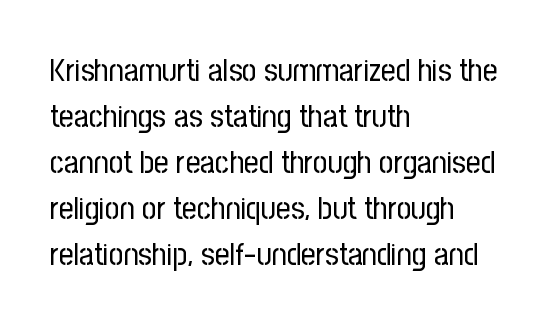
{"serif": "no", "italic": "no", "bold": "no", "weight": "regular", "width": "condensed", "stroke_contrast": "low", "x_height": "medium", "monospaced": "no", "underline": "no", "align": "left", "line_spacing": "normal", "line_spacing_ratio": 1.44, "letter_spacing": "normal", "letter_spacing_em": 0.0, "glyph_px": 32}
